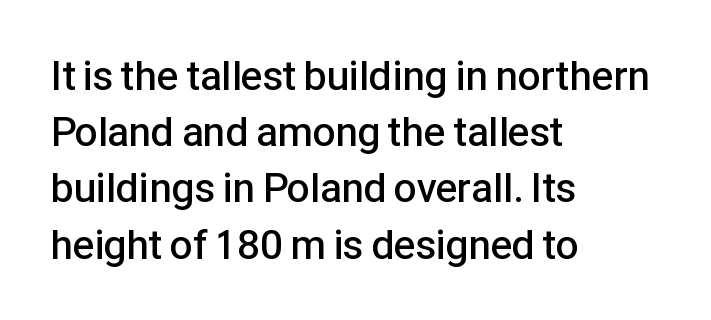
Font category for this specimen: sans-serif. The specimen reads as upright at a glance. Bold? Not quite — semibold, heavier than regular but stopping short. The zone under the glyphs is completely vacant. The rendering anchors every line to the left-hand side. The vertical gap from one line to the next is medium.
